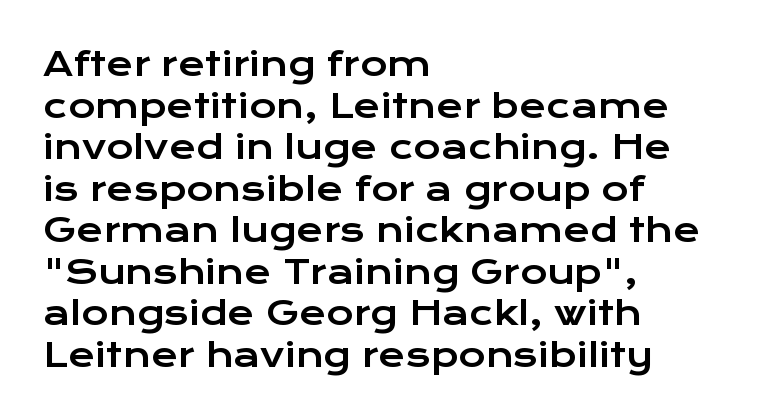
Letters rest on an invisible, unmarked baseline. Caption: multi-line text, flush left, ragged right. Tracking value appears to be zero — textbook default spacing. Each letter keeps its own natural width here, so spacing adapts to shape. What's the leading like? Ordinary, nothing unusual. You can tell from the bare stems that sans-serif type was used.
